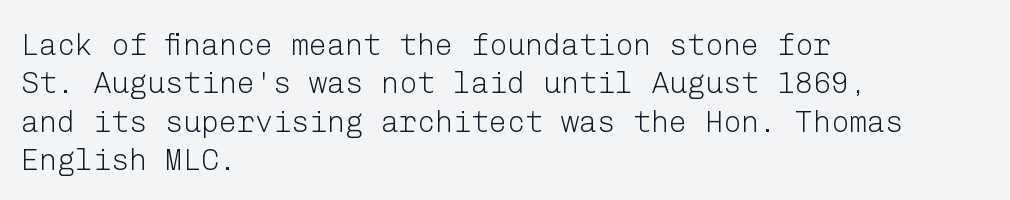
A sans-serif font was chosen for this passage. These lines were composed using upright roman letters. The face looks like a standard text weight, possibly lighter. Students, note that the glyphs here touch the page at normal intervals. A normal amount of white space separates one row of letters from the next.
